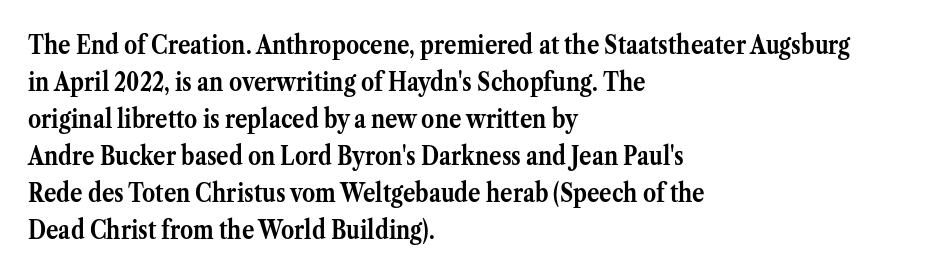
The image shows 26 px bold type, upright; set left-aligned, normal line spacing (1.42x), normal letter spacing, not underlined.
